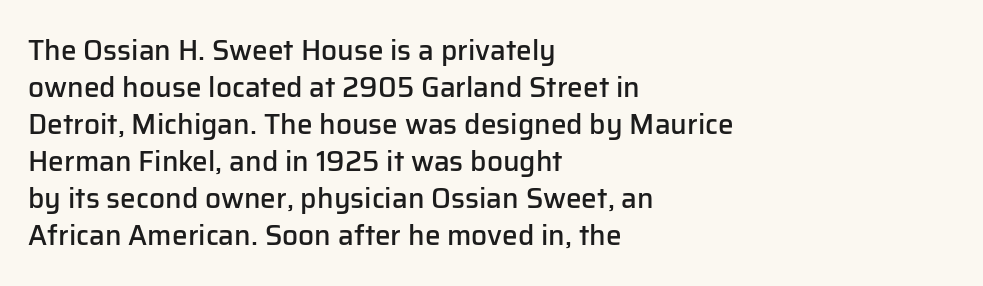
Q: Is the text bold? A: Semi-bold.
Q: Is the text italic (slanted)? A: No, it is upright.
Q: Is the typeface a serif or a sans-serif typeface? A: Sans-serif.
Q: Is the text underlined? A: No.
Q: How is the paragraph aligned? A: Left-aligned.
Q: Is the spacing between letters normal or unusually wide? A: Normal.
Q: Is the spacing between lines tight, normal or loose? A: Normal.
Q: Width (condensed, normal, or wide)? A: Normal.
Q: Stroke contrast? A: Low.
Q: x-height? A: Medium.
Q: Monospaced? A: No.
